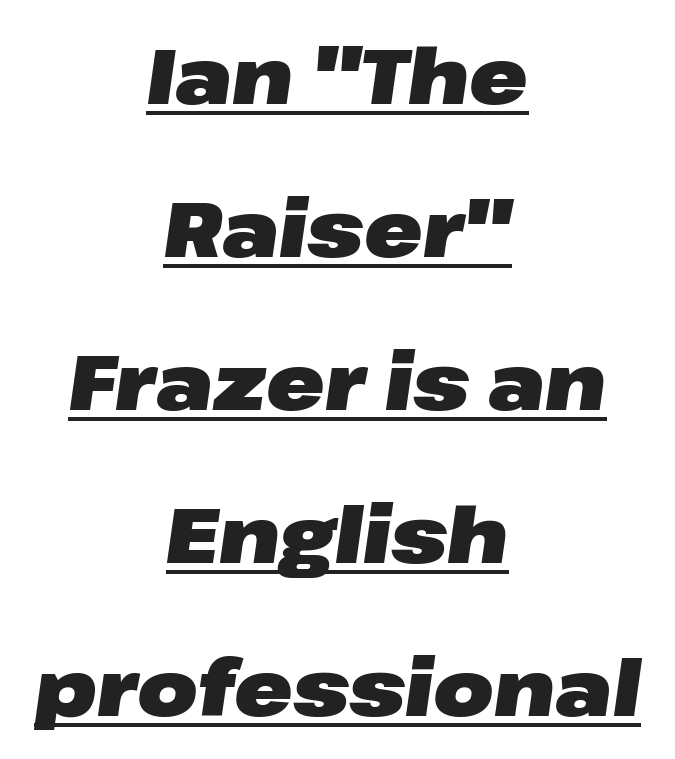
{"italic": "yes", "lean": "right", "slant_degrees": 8, "bold": "yes", "weight": "heavy", "width": "wide", "stroke_contrast": "low", "x_height": "medium", "monospaced": "no", "underline": "yes", "align": "center", "line_spacing": "loose", "line_spacing_ratio": 1.96, "letter_spacing": "normal", "letter_spacing_em": 0.0, "glyph_px": 78}
